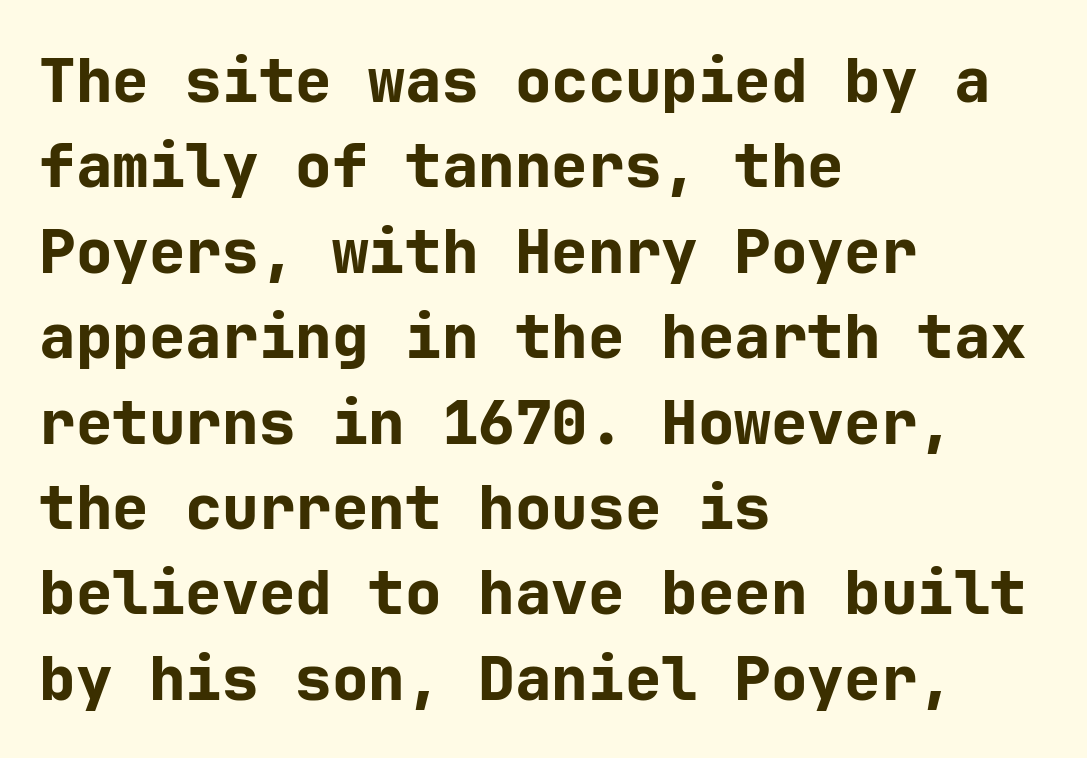
Nope, no serifs anywhere on these letters. You could call the tracking neutral — neither tight nor loose. The rag falls on the right side of this text block. Check under the words: just untouched page. Rendered with straight, roman letterforms.
